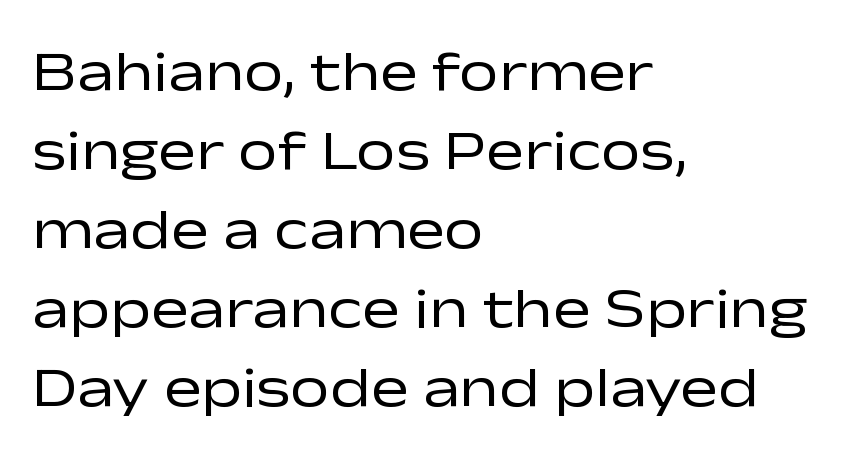
The image shows 56 px regular-weight, wide sans-serif type, upright; set left-aligned, normal line spacing (1.41x), normal letter spacing, not underlined; low stroke contrast and a medium x-height.
